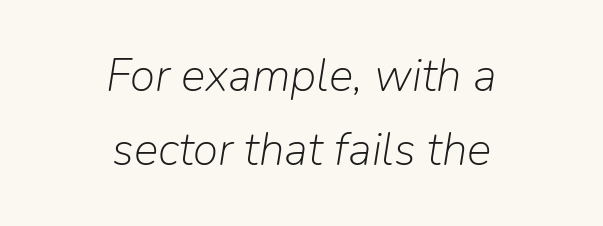
The image shows 46 px light type, italic (leaning right); set centered, normal line spacing (1.6x), normal letter spacing, not underlined; low stroke contrast and a medium x-height.
